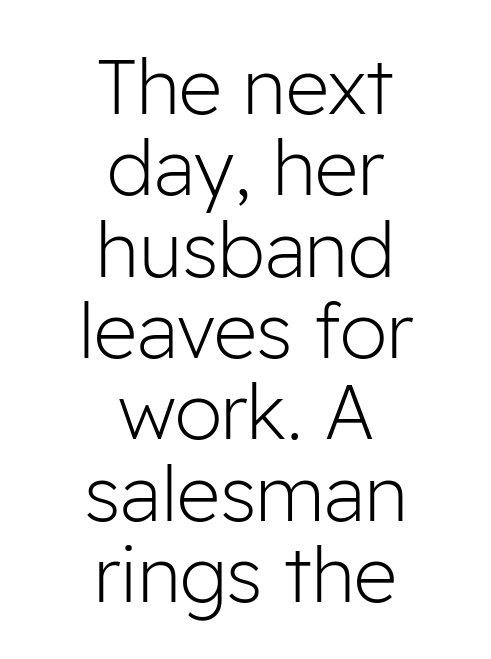
The image shows 76 px light sans-serif type, upright; set centered, tight line spacing (1.07x), normal letter spacing, not underlined; low stroke contrast and a medium x-height.
